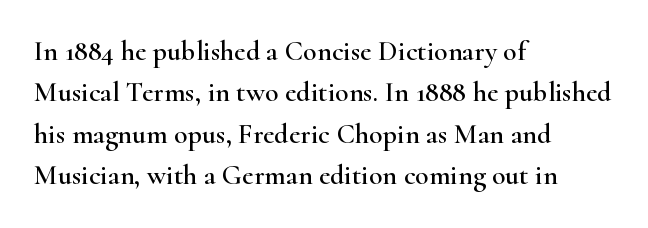
The image shows 28 px wide serif type, upright; set left-aligned, normal line spacing (1.48x), normal letter spacing, not underlined; high stroke contrast and a small x-height.
